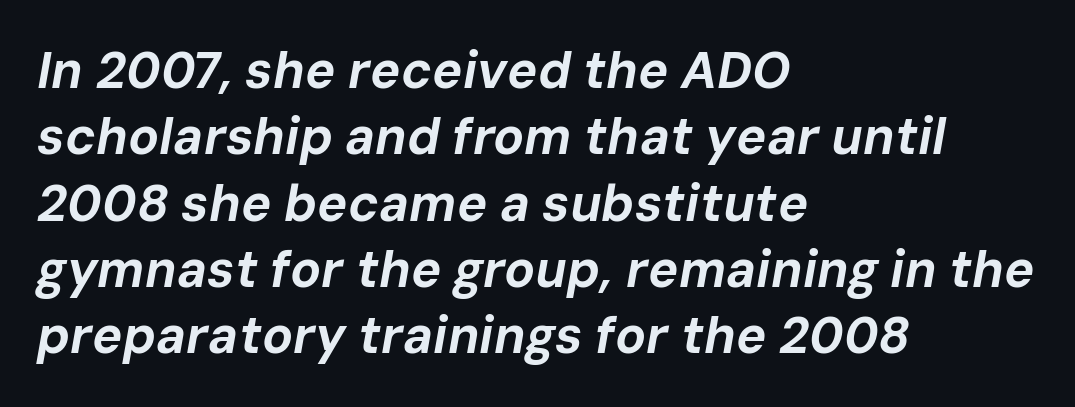
Looks like regular typesetting: each glyph gets only the width it needs. The space directly below the letters is spotless. Is the type slanted? Yes — the strokes lean at a clear angle. Every row of glyphs begins at an identical x-position on the left. The lines sit at an ordinary, default distance from one another. In terms of letterspacing, this is plain default setting.
